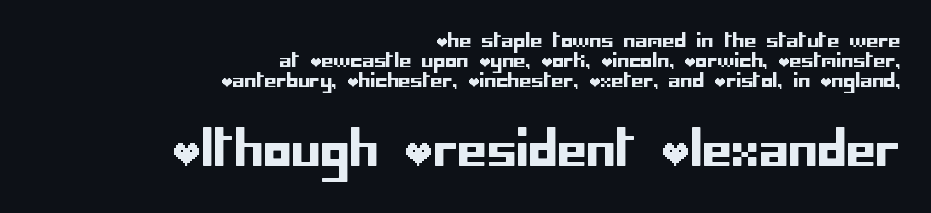
{"serif": "no", "italic": "no", "width": "normal", "stroke_contrast": "low", "x_height": "large", "underline": "no", "align": "right", "line_spacing": "tight", "line_spacing_ratio": 1.04, "letter_spacing": "normal", "letter_spacing_em": 0.0, "larger_block": "second", "size_ratio": 2.47, "glyph_px": 47}
